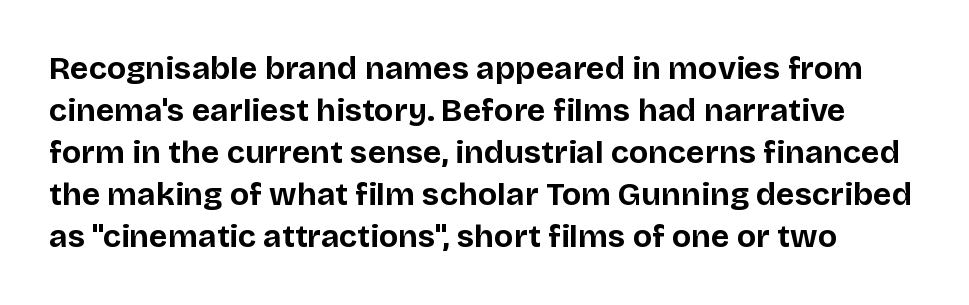
The image shows 32 px bold sans-serif type, upright; set normal line spacing (1.31x), normal letter spacing, not underlined; low stroke contrast and a large x-height.
